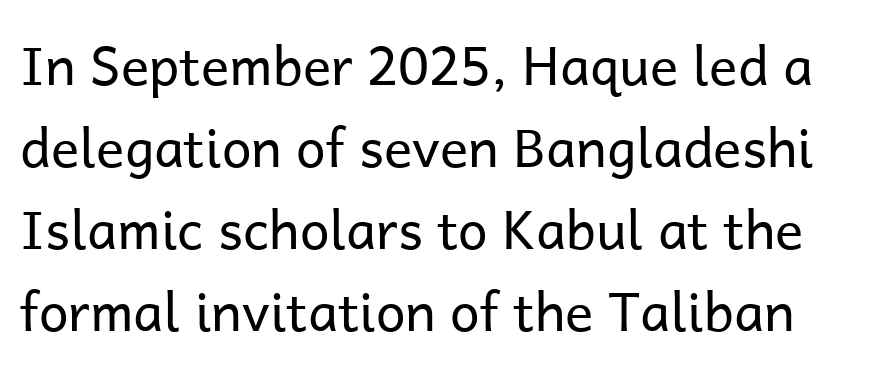
The image shows 53 px regular-weight sans-serif type, upright; set normal line spacing (1.55x), normal letter spacing, not underlined; low stroke contrast and a medium x-height.
